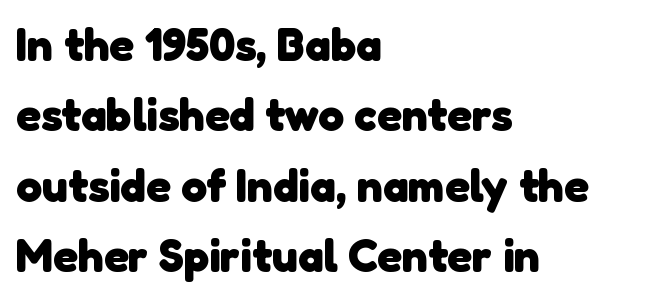
The image shows 46 px heavy sans-serif type; set left-aligned, normal line spacing (1.53x), normal letter spacing, not underlined; low stroke contrast and a medium x-height.
